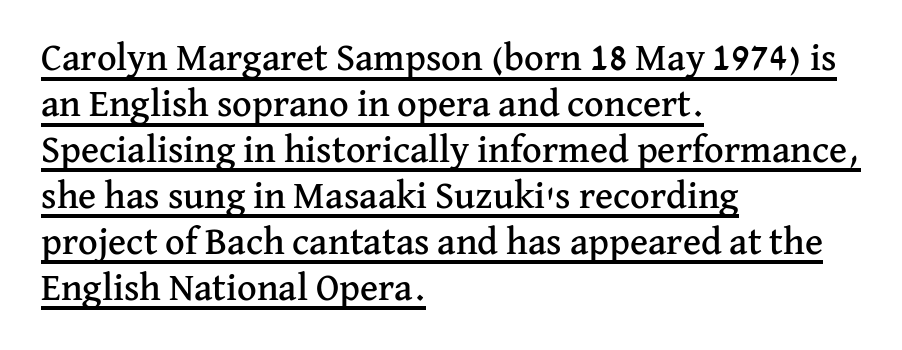
Q: Is the text italic (slanted)? A: No, it is upright.
Q: Is the typeface a serif or a sans-serif typeface? A: Serif.
Q: Is the text underlined? A: Yes.
Q: How is the paragraph aligned? A: Left-aligned.
Q: Is the spacing between letters normal or unusually wide? A: Normal.
Q: Width (condensed, normal, or wide)? A: Normal.
Q: Stroke contrast? A: Medium.
Q: x-height? A: Medium.
Q: Monospaced? A: No.
